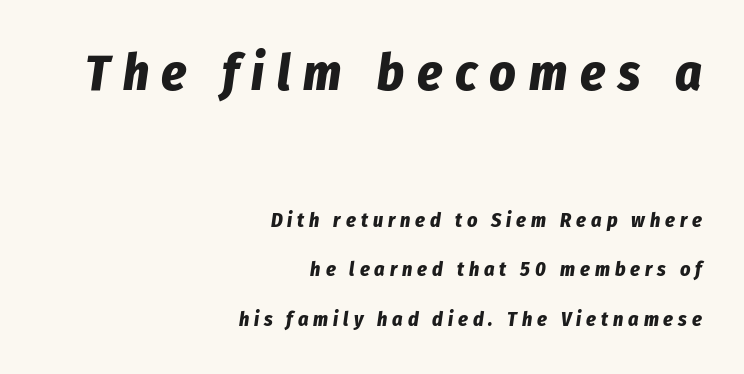
Spacing verdict: proportional, widths tailored to each character. Check the space under the baseline: it is left empty. I'd describe the lettering as bold — thick and assertive. The passage shown leans; its letterforms are oblique.
